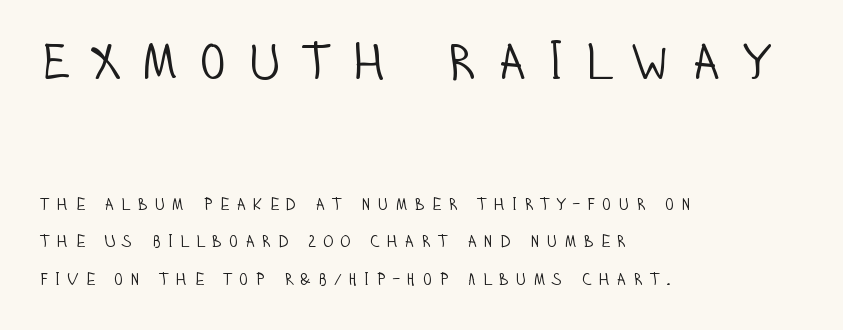
The image shows 52 px light, condensed sans-serif type, upright; set left-aligned, loose line spacing (2.21x), unusually wide letter spacing (+0.36 em), not underlined; the first (top) block is 3.06x larger; low stroke contrast and a large x-height.
